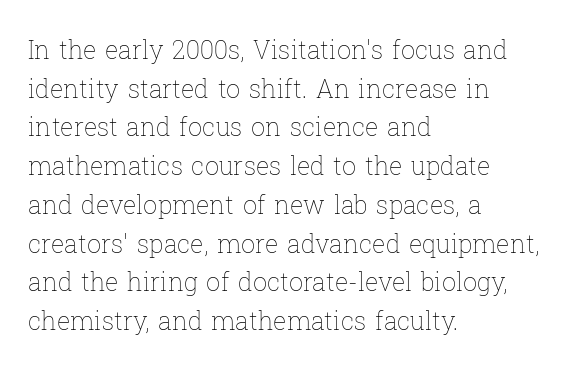
{"italic": "no", "bold": "no", "underline": "no", "align": "left", "line_spacing": "normal", "line_spacing_ratio": 1.55, "letter_spacing": "normal", "letter_spacing_em": 0.0, "glyph_px": 25}
